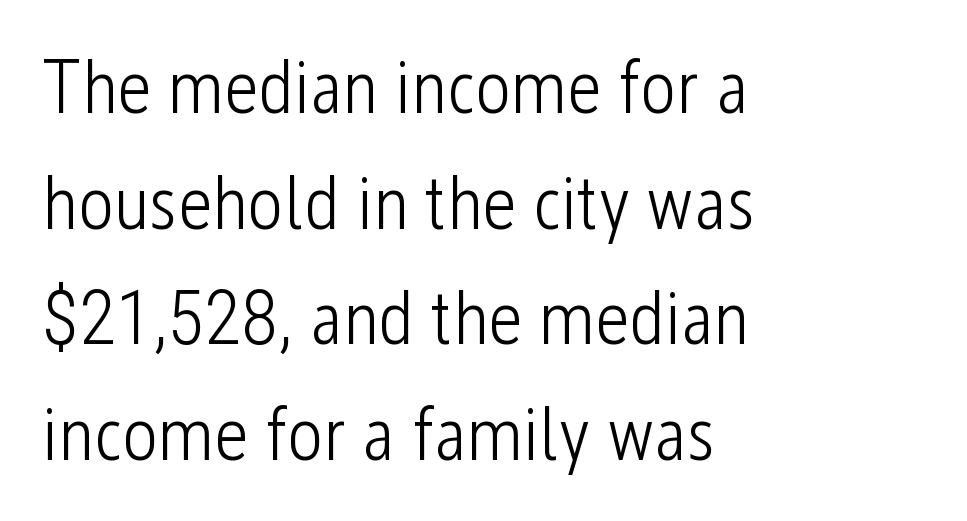
The image shows 76 px light, condensed sans-serif type, upright; set left-aligned, normal line spacing (1.52x), normal letter spacing, not underlined; low stroke contrast and a medium x-height.
